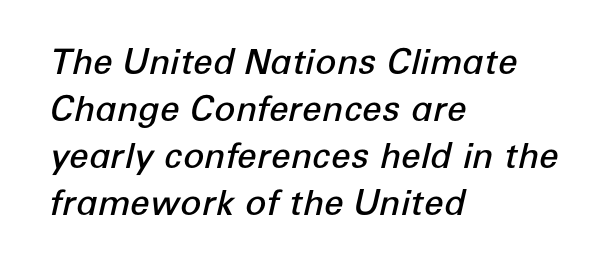
The image shows 35 px semibold type, italic (leaning right); set left-aligned, normal line spacing (1.34x), normal letter spacing, not underlined; low stroke contrast and a medium x-height.
